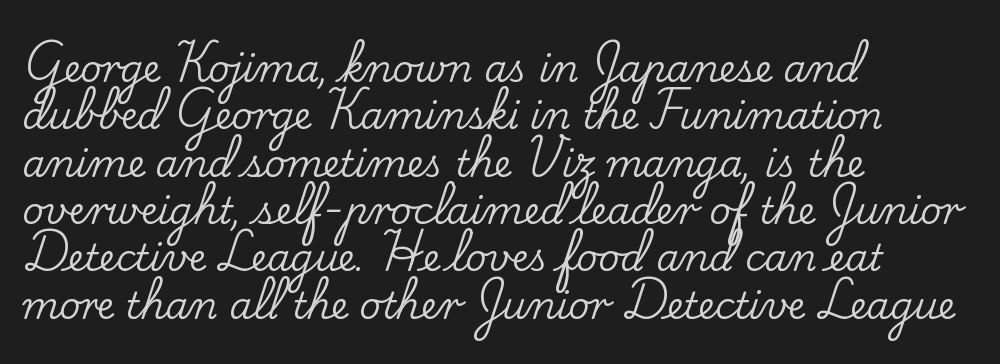
The image shows 37 px serif type; set left-aligned, normal line spacing (1.28x), normal letter spacing, not underlined; low stroke contrast and a small x-height.
